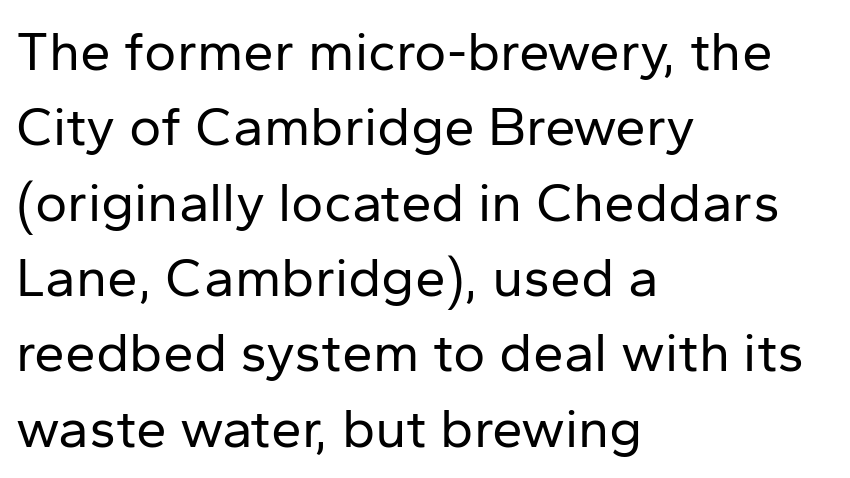
The image shows 55 px regular-weight sans-serif type, upright; set left-aligned, normal line spacing (1.37x), normal letter spacing, not underlined; low stroke contrast and a medium x-height.
